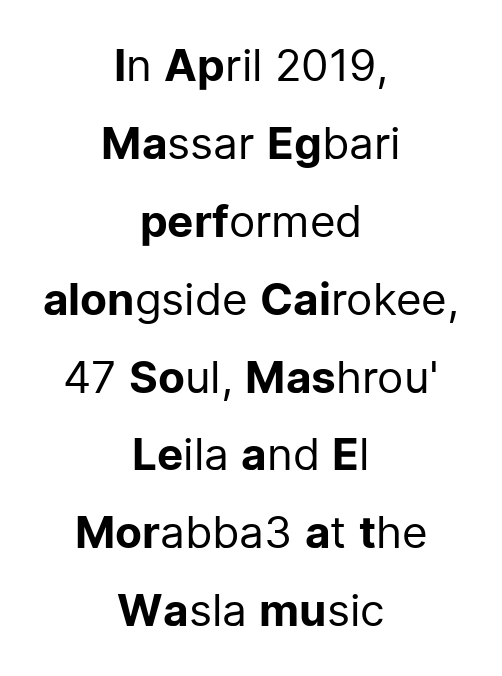
Q: Is the text bold? A: No.
Q: Is the text italic (slanted)? A: No, it is upright.
Q: Is the typeface a serif or a sans-serif typeface? A: Sans-serif.
Q: Is the text underlined? A: No.
Q: How is the paragraph aligned? A: Centered.
Q: Is the spacing between letters normal or unusually wide? A: Normal.
Q: Width (condensed, normal, or wide)? A: Normal.
Q: Stroke contrast? A: Low.
Q: x-height? A: Medium.
Q: Monospaced? A: No.
